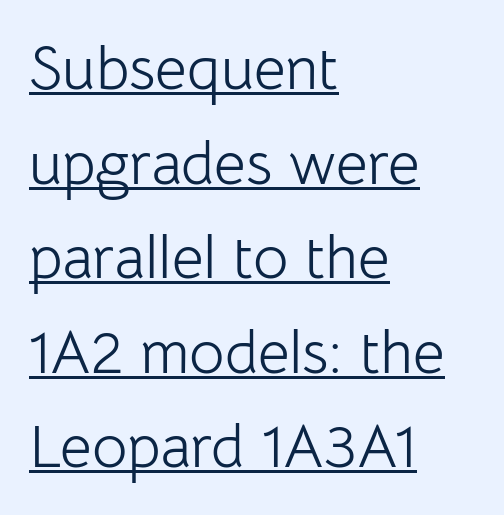
Q: Is the text bold? A: No.
Q: Is the text italic (slanted)? A: No, it is upright.
Q: Is the typeface a serif or a sans-serif typeface? A: Sans-serif.
Q: Is the text underlined? A: Yes.
Q: How is the paragraph aligned? A: Left-aligned.
Q: Is the spacing between letters normal or unusually wide? A: Normal.
Q: Is the spacing between lines tight, normal or loose? A: Normal.
Q: Width (condensed, normal, or wide)? A: Normal.
Q: Stroke contrast? A: Low.
Q: x-height? A: Medium.
Q: Monospaced? A: No.
